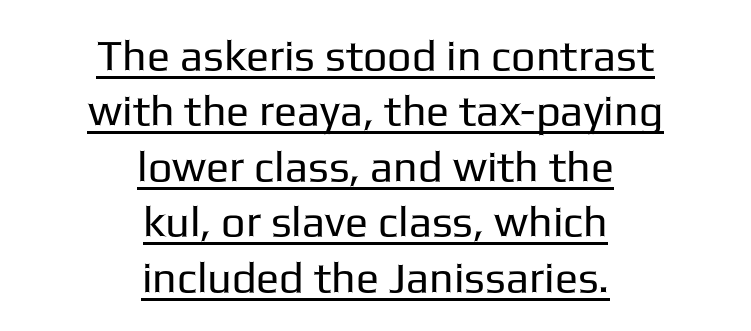
Notice how a bar underscores the lettering throughout. Reading down the column, the eye jumps a familiar distance to each next line. Spacing verdict: proportional, widths tailored to each character. Vertical strokes here are truly vertical.
